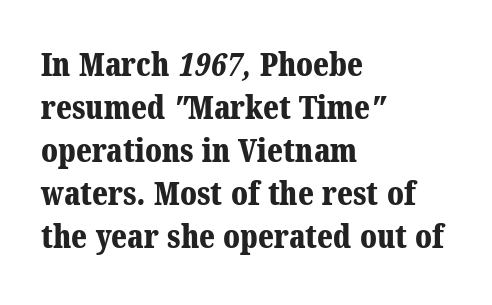
The image shows 32 px bold serif type; set left-aligned, normal line spacing (1.34x), normal letter spacing, not underlined; medium stroke contrast and a medium x-height.
